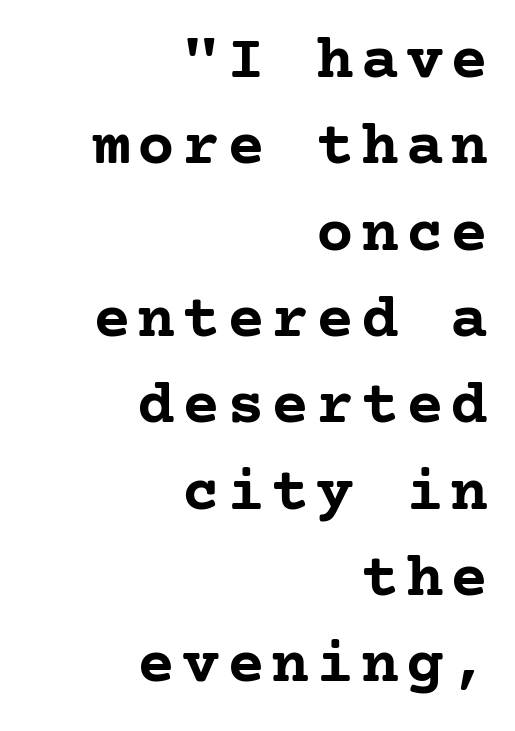
{"serif": "yes", "italic": "no", "bold": "yes", "weight": "semibold", "width": "normal", "stroke_contrast": "low", "x_height": "medium", "underline": "no", "align": "right", "line_spacing": "normal", "line_spacing_ratio": 1.37, "glyph_px": 63}
